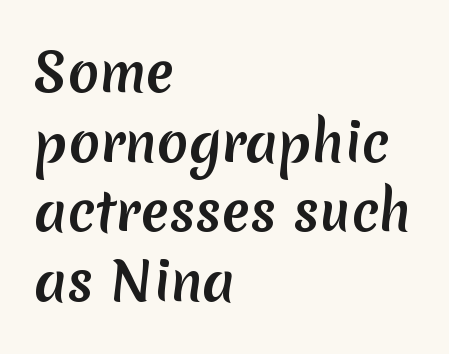
{"serif": "no", "width": "normal", "stroke_contrast": "medium", "x_height": "medium", "monospaced": "no", "underline": "no", "align": "left", "line_spacing": "normal", "line_spacing_ratio": 1.34, "letter_spacing": "normal", "letter_spacing_em": 0.0, "glyph_px": 52}
